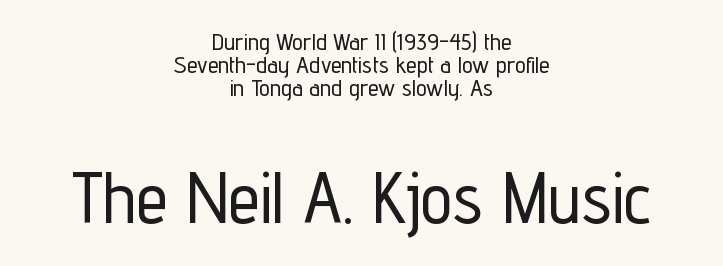
{"serif": "no", "italic": "no", "width": "condensed", "stroke_contrast": "low", "x_height": "medium", "monospaced": "no", "underline": "no", "align": "center", "line_spacing": "tight", "line_spacing_ratio": 0.96, "letter_spacing": "normal", "letter_spacing_em": 0.0, "larger_block": "second", "size_ratio": 3.0, "glyph_px": 72}
